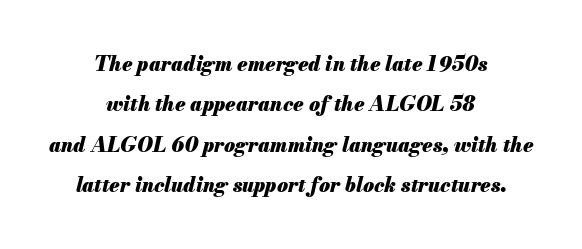
The image shows 20 px bold type, italic (leaning right); set centered, loose line spacing (2.02x), normal letter spacing, not underlined.
